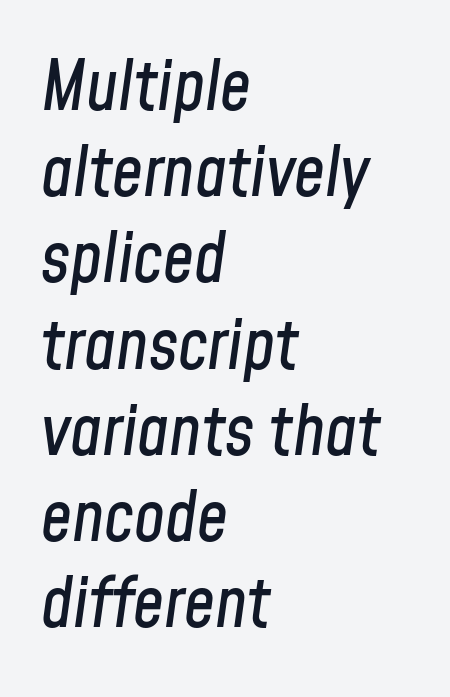
The image shows 69 px condensed type, italic (leaning right); set left-aligned, normal line spacing (1.25x), normal letter spacing, not underlined; low stroke contrast and a medium x-height.
